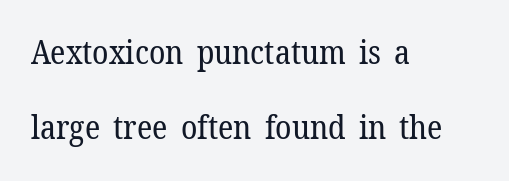
The image shows 33 px regular-weight serif type, upright; set left-aligned, loose line spacing (2.26x), normal letter spacing, not underlined; low stroke contrast and a medium x-height.
